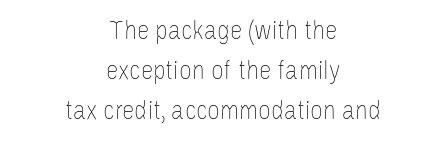
Q: Is the text bold? A: No.
Q: Is the text italic (slanted)? A: No, it is upright.
Q: Is the text underlined? A: No.
Q: How is the paragraph aligned? A: Centered.
Q: Is the spacing between letters normal or unusually wide? A: Normal.
Q: Is the spacing between lines tight, normal or loose? A: Normal.
Q: Width (condensed, normal, or wide)? A: Condensed.
Q: Stroke contrast? A: Low.
Q: x-height? A: Large.
Q: Monospaced? A: No.
